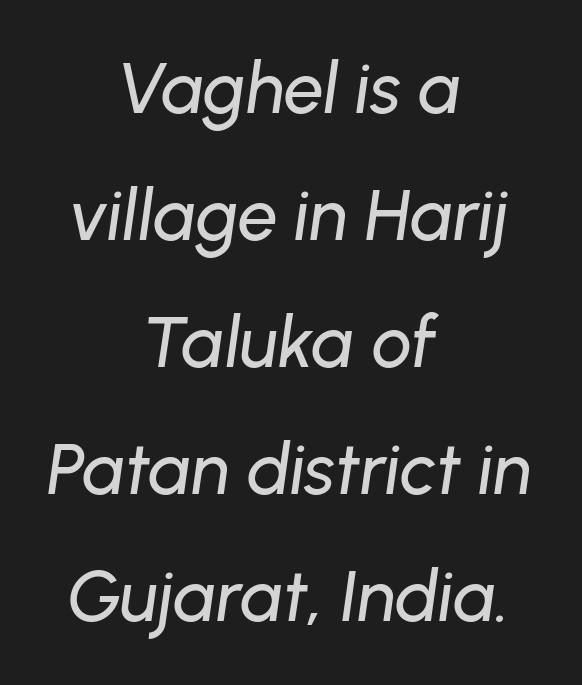
{"italic": "yes", "lean": "right", "slant_degrees": 8, "width": "normal", "stroke_contrast": "low", "x_height": "medium", "monospaced": "no", "underline": "no", "align": "center", "line_spacing_ratio": 1.79, "letter_spacing": "normal", "letter_spacing_em": 0.0, "glyph_px": 71}
